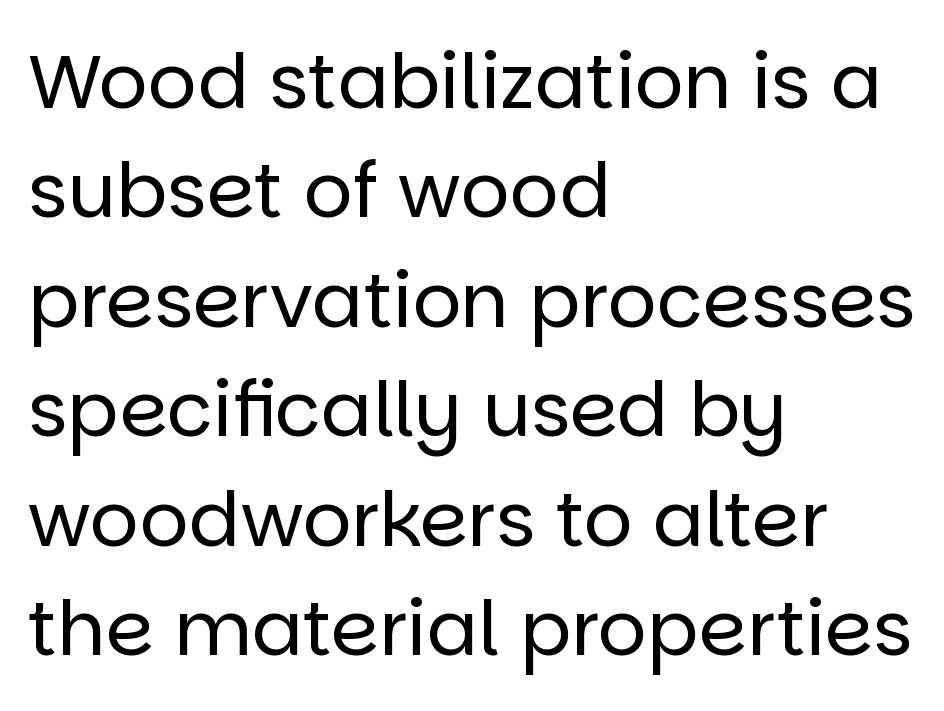
Q: Is the text bold? A: No.
Q: Is the text italic (slanted)? A: No, it is upright.
Q: Is the typeface a serif or a sans-serif typeface? A: Sans-serif.
Q: Is the text underlined? A: No.
Q: How is the paragraph aligned? A: Left-aligned.
Q: Is the spacing between letters normal or unusually wide? A: Normal.
Q: Is the spacing between lines tight, normal or loose? A: Normal.
Q: Width (condensed, normal, or wide)? A: Normal.
Q: Stroke contrast? A: Low.
Q: x-height? A: Large.
Q: Monospaced? A: No.
